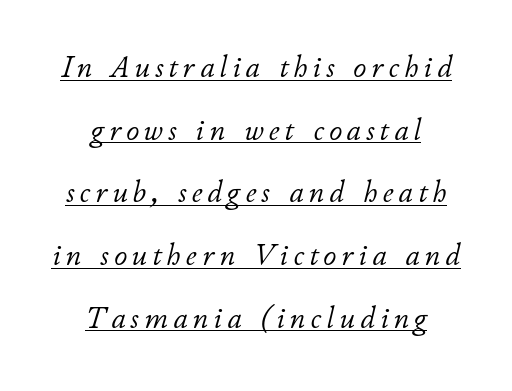
Q: Is the text bold? A: No.
Q: Is the text italic (slanted)? A: Yes, it leans right by about 11 degrees.
Q: Is the text underlined? A: Yes.
Q: How is the paragraph aligned? A: Centered.
Q: Is the spacing between lines tight, normal or loose? A: Loose.
Q: Width (condensed, normal, or wide)? A: Normal.
Q: Stroke contrast? A: Low.
Q: x-height? A: Small.
Q: Monospaced? A: No.
